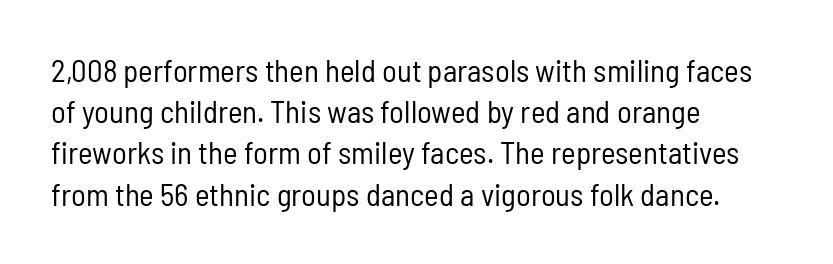
The image shows 31 px regular-weight, condensed sans-serif type, upright; set left-aligned, normal line spacing (1.33x), normal letter spacing, not underlined; low stroke contrast and a medium x-height.
